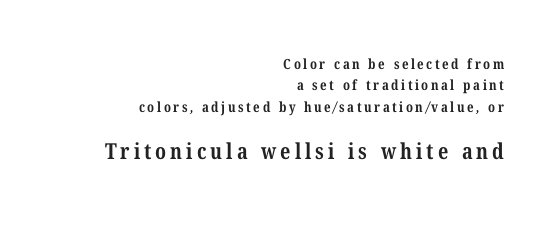
{"bold": "yes", "underline": "no", "align": "right", "line_spacing": "normal", "line_spacing_ratio": 1.52, "larger_block": "second", "size_ratio": 1.57, "glyph_px": 22}
